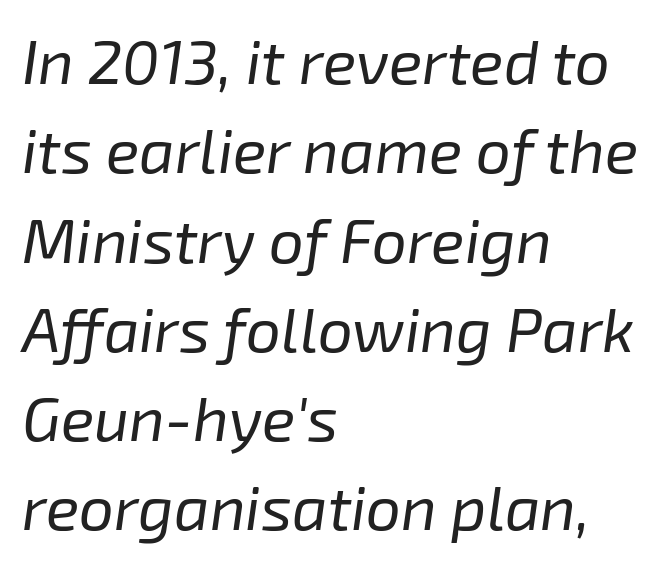
{"italic": "yes", "lean": "right", "slant_degrees": 8, "bold": "no", "weight": "regular", "width": "normal", "stroke_contrast": "low", "x_height": "medium", "monospaced": "no", "underline": "no", "align": "left", "line_spacing": "normal", "line_spacing_ratio": 1.44, "letter_spacing": "normal", "letter_spacing_em": 0.0, "glyph_px": 62}
